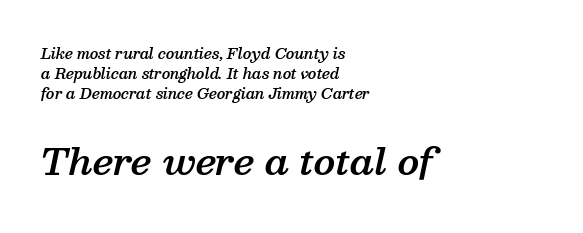
Q: Is the text bold? A: Semi-bold.
Q: Is the text italic (slanted)? A: Yes, it leans right by about 13 degrees.
Q: Is the typeface a serif or a sans-serif typeface? A: Serif.
Q: Is the text underlined? A: No.
Q: How is the paragraph aligned? A: Left-aligned.
Q: Is the spacing between letters normal or unusually wide? A: Normal.
Q: Is the spacing between lines tight, normal or loose? A: Normal.
Q: Which block of text is set in a larger size, the first (top) or the second (bottom)? A: The second (bottom) one.
Q: Width (condensed, normal, or wide)? A: Normal.
Q: Stroke contrast? A: Medium.
Q: x-height? A: Medium.
Q: Monospaced? A: No.
